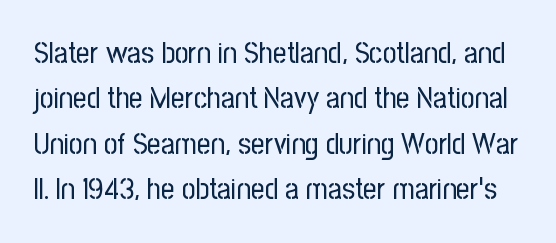
Leading: standard. A quiet, ordinary-to-light weight characterises the typeface. This rendering leaves character spacing at its baseline value. Proportional: the letters do not fall into vertical columns.
